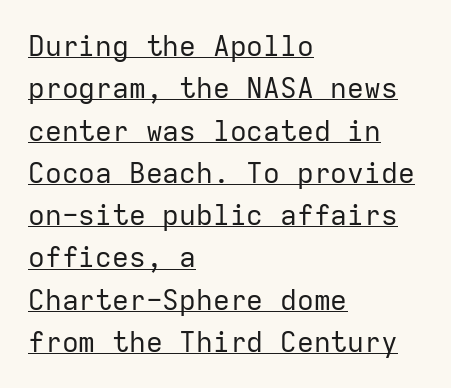
Q: Is the text bold? A: No.
Q: Is the text italic (slanted)? A: No, it is upright.
Q: Is the typeface a serif or a sans-serif typeface? A: Sans-serif.
Q: Is the text underlined? A: Yes.
Q: How is the paragraph aligned? A: Left-aligned.
Q: Is the spacing between letters normal or unusually wide? A: Normal.
Q: Is the spacing between lines tight, normal or loose? A: Normal.
Q: Width (condensed, normal, or wide)? A: Normal.
Q: Stroke contrast? A: Low.
Q: x-height? A: Medium.
Q: Monospaced? A: Yes.
